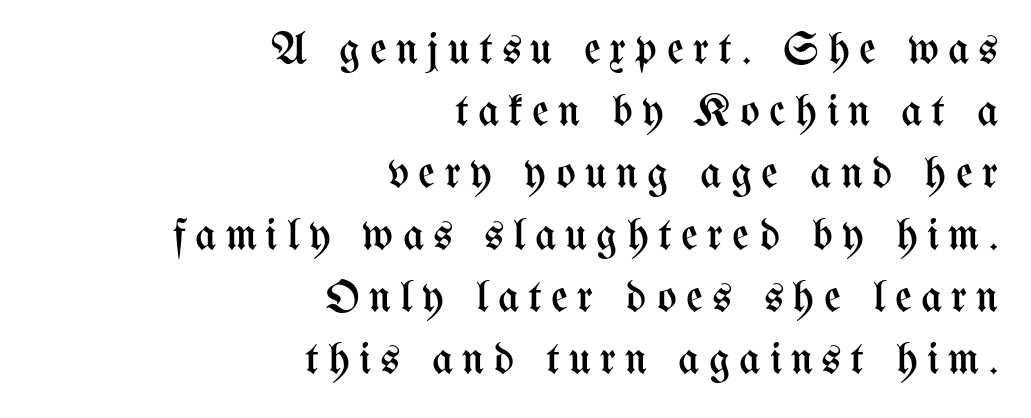
The image shows 46 px regular-weight, condensed type, upright; set right-aligned, normal line spacing (1.35x), unusually wide letter spacing (+0.2 em), not underlined; medium stroke contrast and a medium x-height.
